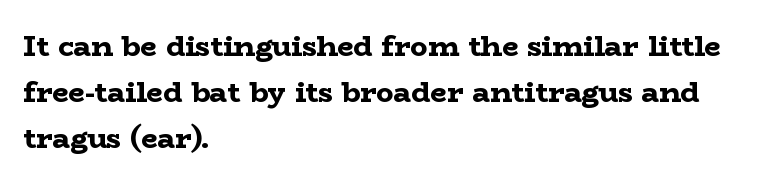
A serif font was chosen for this passage. Every letter is thick-stroked: bold, no question. Layout note: lines flush left. This rendering features lettering with no underline. Words appear dense and cohesive because spacing is normal. This sample uses an upright cut, with every glyph sitting square on the baseline.
